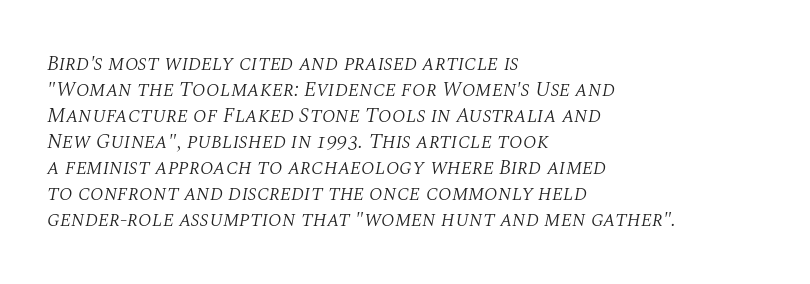
Q: Is the text bold? A: No.
Q: Is the text italic (slanted)? A: Yes, it leans right by about 10 degrees.
Q: Is the text underlined? A: No.
Q: How is the paragraph aligned? A: Left-aligned.
Q: Is the spacing between letters normal or unusually wide? A: Normal.
